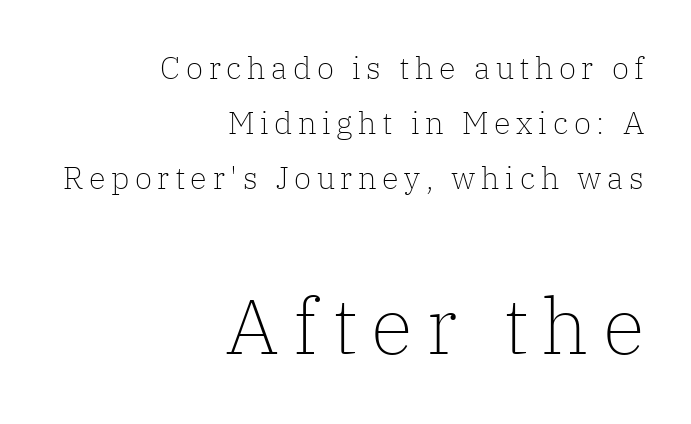
Q: Is the text bold? A: No.
Q: Is the text italic (slanted)? A: No, it is upright.
Q: Is the typeface a serif or a sans-serif typeface? A: Serif.
Q: Is the text underlined? A: No.
Q: How is the paragraph aligned? A: Right-aligned.
Q: Which block of text is set in a larger size, the first (top) or the second (bottom)? A: The second (bottom) one.
Q: Width (condensed, normal, or wide)? A: Normal.
Q: Stroke contrast? A: Low.
Q: x-height? A: Medium.
Q: Monospaced? A: No.
